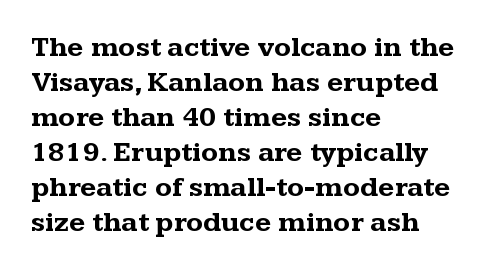
How heavy is the stroke? Heavy — this is a bold. The ragged edge is on the right, which tells us the setting is flush left. Character widths vary here, with narrow letters taking less room than wide ones. Anything drawn beneath the words? Only blank space. Honestly, the letter spacing is just normal — you wouldn't notice it.
